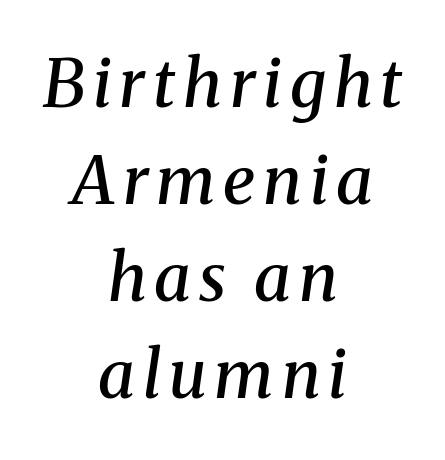
Posture: slanted. These lines are rendered in a variable-pitch font. Clear beneath every line of the passage. The face used here is a semibold: visibly heavier than regular, lighter than bold. One-word summary of the alignment: center.
